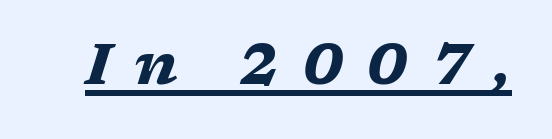
{"serif": "yes", "italic": "yes", "lean": "right", "slant_degrees": 17, "bold": "yes", "weight": "heavy", "width": "wide", "stroke_contrast": "low", "x_height": "medium", "monospaced": "no", "underline": "yes", "letter_spacing": "wide", "letter_spacing_em": 0.41, "glyph_px": 56}
